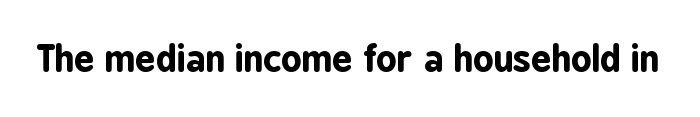
Q: Is the text bold? A: Yes.
Q: Is the text italic (slanted)? A: No, it is upright.
Q: Is the typeface a serif or a sans-serif typeface? A: Sans-serif.
Q: Is the text underlined? A: No.
Q: Is the spacing between letters normal or unusually wide? A: Normal.
Q: Width (condensed, normal, or wide)? A: Condensed.
Q: Stroke contrast? A: Low.
Q: x-height? A: Medium.
Q: Monospaced? A: No.
